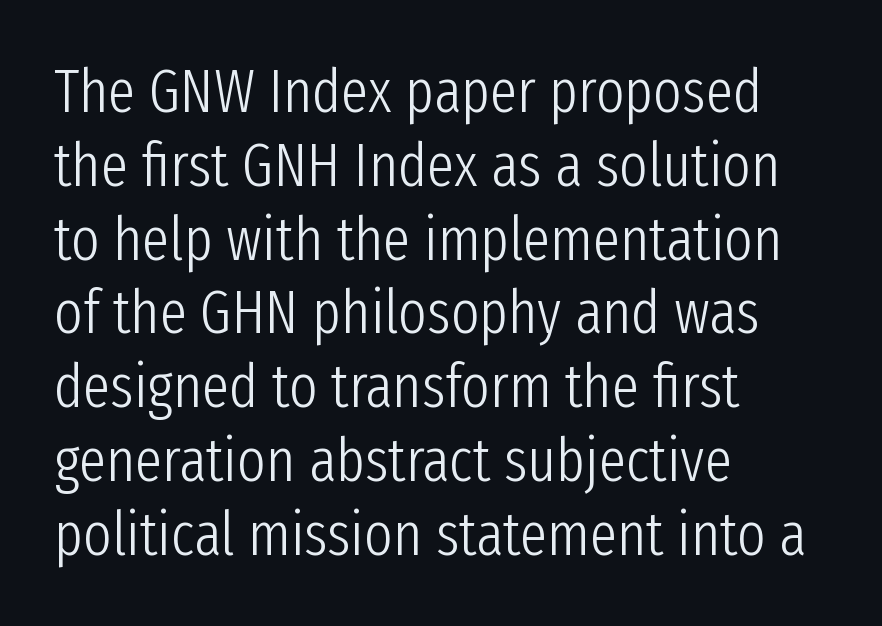
Upright lettering throughout. All the whitespace from short lines collects on the right. Check where the strokes stop: nothing finishes them off — pure sans. Do the characters align in a grid? No, the font is proportional.
